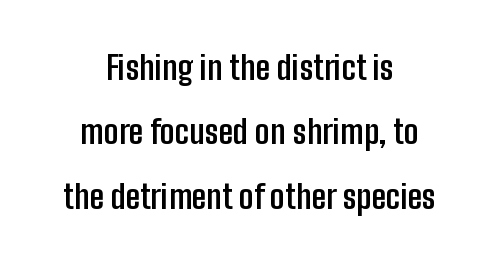
The image shows 33 px semibold, condensed sans-serif type, upright; set centered, loose line spacing (1.95x), normal letter spacing, not underlined; low stroke contrast and a medium x-height.
